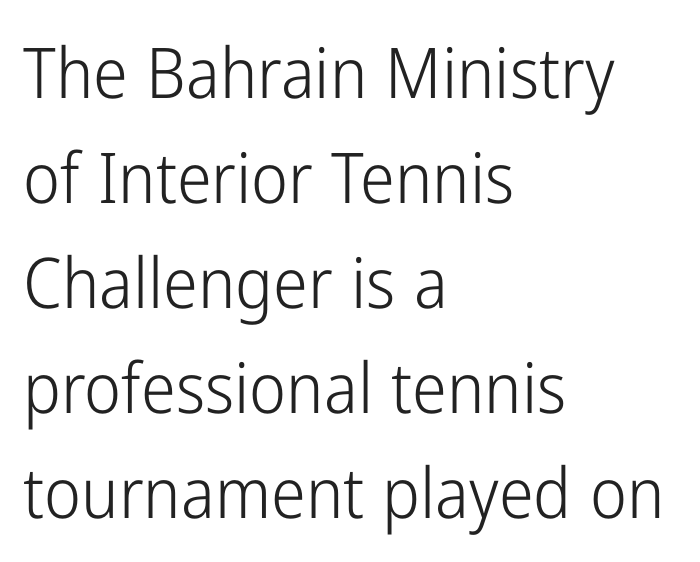
The horizontal fit of the characters is conventional and even. Short and long lines alike share a common starting point at left. How would I describe the line gaps? Plain and ordinary. Does the type have serifs? No, each stem ends abruptly.
